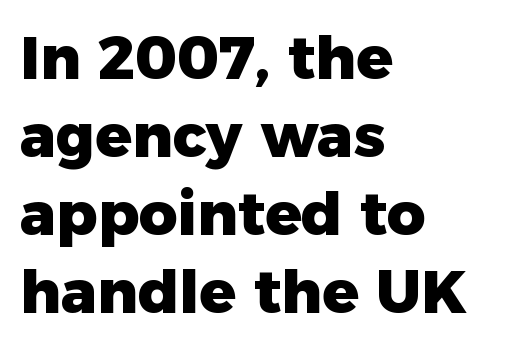
The image shows 60 px heavy sans-serif type, upright; set left-aligned, normal line spacing (1.3x), normal letter spacing, not underlined; low stroke contrast and a medium x-height.
